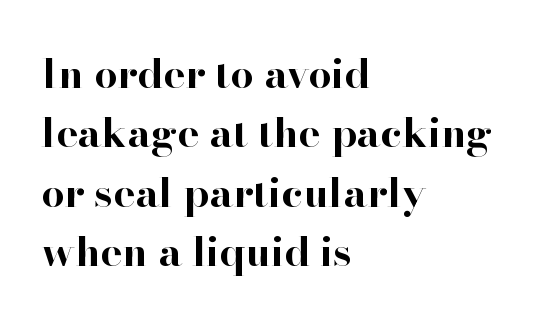
The image shows 41 px bold serif type, upright; set left-aligned, normal line spacing (1.45x), normal letter spacing, not underlined; high stroke contrast and a small x-height.
